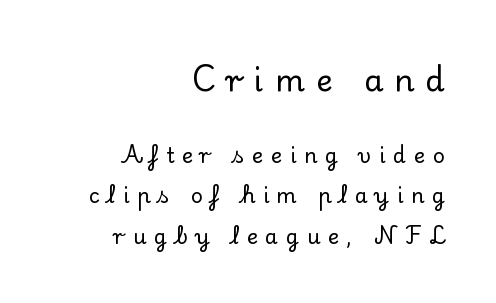
The image shows 31 px serif type, upright; set right-aligned, loose line spacing (1.93x), unusually wide letter spacing (+0.36 em), not underlined; the first (top) block is 1.48x larger; low stroke contrast and a small x-height.
